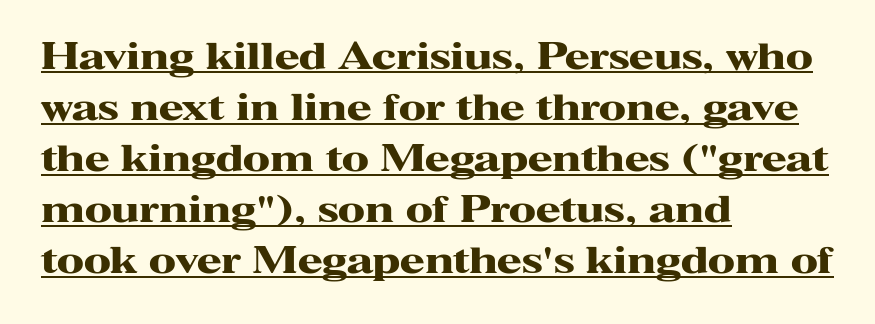
Q: Is the text bold? A: Yes.
Q: Is the text italic (slanted)? A: No, it is upright.
Q: Is the typeface a serif or a sans-serif typeface? A: Serif.
Q: Is the text underlined? A: Yes.
Q: How is the paragraph aligned? A: Left-aligned.
Q: Is the spacing between letters normal or unusually wide? A: Normal.
Q: Is the spacing between lines tight, normal or loose? A: Normal.
Q: Width (condensed, normal, or wide)? A: Wide.
Q: Stroke contrast? A: High.
Q: x-height? A: Medium.
Q: Monospaced? A: No.
